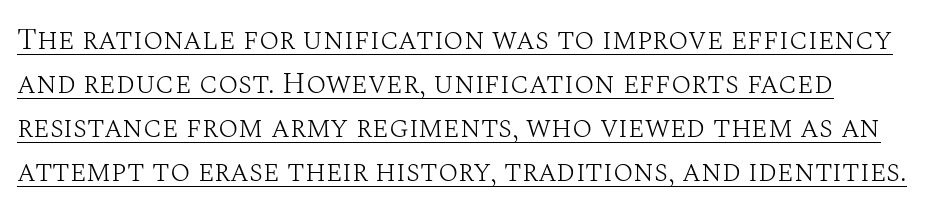
{"serif": "yes", "italic": "no", "bold": "no", "weight": "light", "width": "normal", "stroke_contrast": "medium", "x_height": "large", "monospaced": "no", "underline": "yes", "align": "left", "line_spacing": "normal", "line_spacing_ratio": 1.47, "letter_spacing": "normal", "letter_spacing_em": 0.0, "glyph_px": 30}
